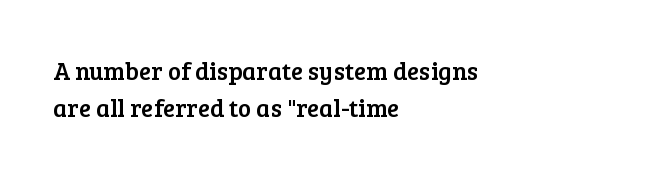
{"italic": "no", "underline": "no", "align": "left", "line_spacing": "normal", "line_spacing_ratio": 1.47, "letter_spacing": "normal", "letter_spacing_em": 0.0, "glyph_px": 25}
